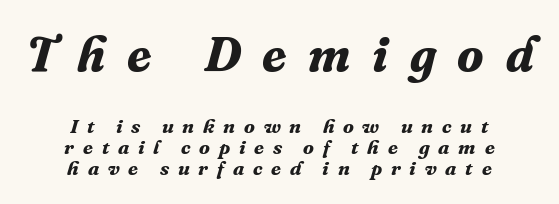
The image shows 49 px bold serif type, italic (leaning right); set centered, tight line spacing (1.04x), unusually wide letter spacing (+0.44 em), not underlined; the first (top) block is 2.45x larger; medium stroke contrast and a medium x-height.
